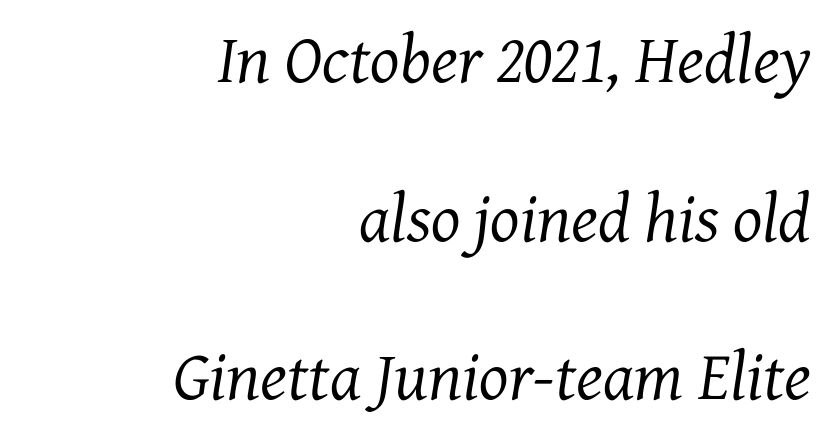
{"serif": "yes", "italic": "yes", "lean": "right", "slant_degrees": 7, "bold": "no", "weight": "regular", "width": "normal", "stroke_contrast": "medium", "x_height": "medium", "monospaced": "no", "underline": "no", "align": "right", "line_spacing": "loose", "line_spacing_ratio": 2.3, "letter_spacing": "normal", "letter_spacing_em": 0.0, "glyph_px": 69}
